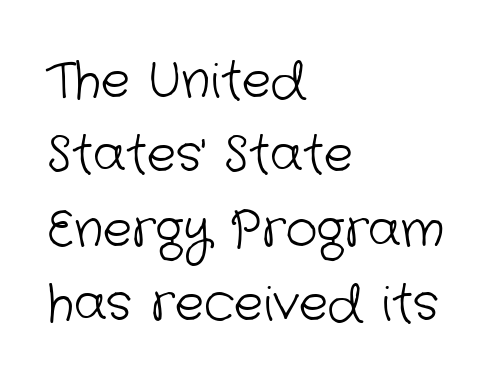
{"serif": "no", "bold": "no", "weight": "light", "width": "normal", "stroke_contrast": "low", "x_height": "medium", "monospaced": "no", "underline": "no", "align": "left", "line_spacing": "normal", "line_spacing_ratio": 1.52, "letter_spacing": "normal", "letter_spacing_em": 0.0, "glyph_px": 49}
